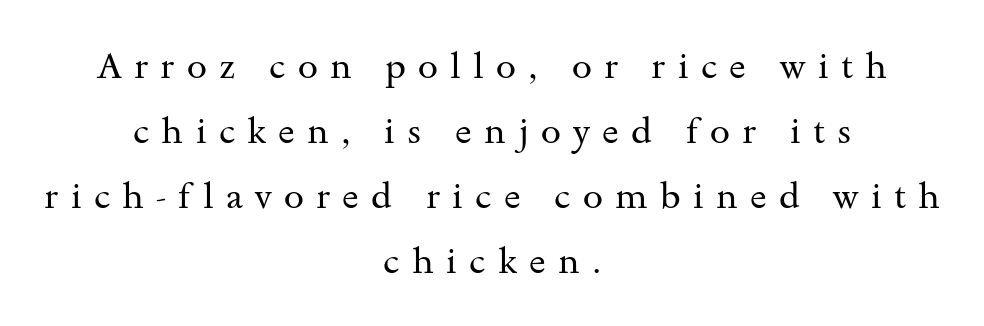
This is not heavy type; no bold has been used. Tracking value appears strongly positive — letters spread wide. The letters stand upright; this is a roman face. Both edges are ragged and mirror each other, which tells us the setting is centered. Check under the words: just untouched page. Yep, those are serifs on the letters.
